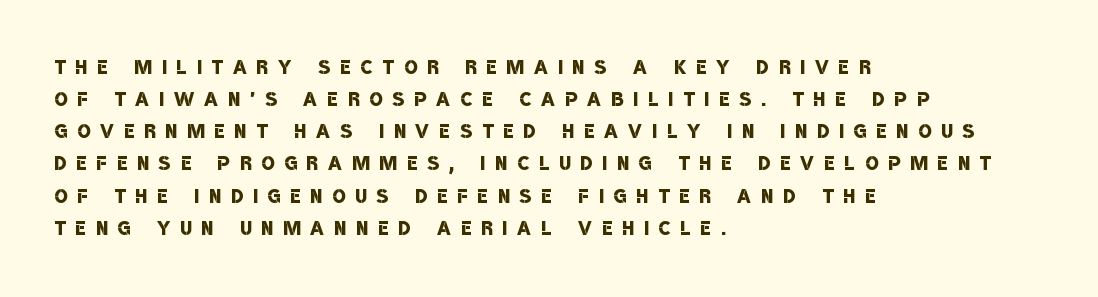
The image shows 27 px text type; set left-aligned, line spacing 1.19x, unusually wide letter spacing (+0.38 em), not underlined.
